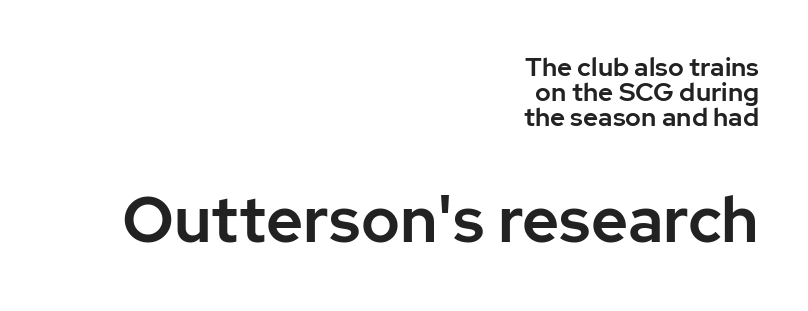
Leading is clearly below the norm, producing a dense column. Designer's note — italics off, roman on. Inter-character spacing is left at the font's built-in metrics. If you drew a ruler down the right edge, every line would touch it. These lines are rendered in a variable-pitch font.
